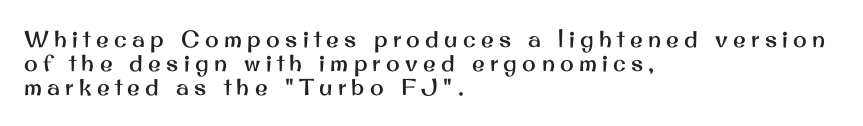
The image shows 23 px text type, upright; set left-aligned, tight line spacing (1.05x), unusually wide letter spacing (+0.23 em), not underlined.
